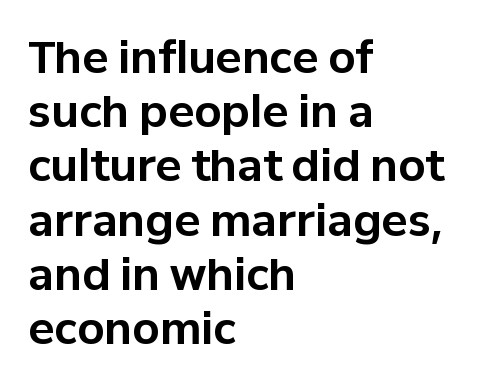
The image shows 43 px bold sans-serif type, upright; set left-aligned, normal line spacing (1.26x), normal letter spacing, not underlined; low stroke contrast and a medium x-height.
